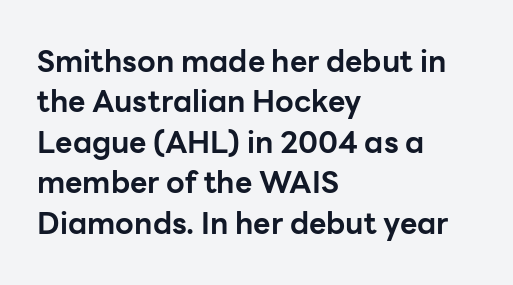
Compared with an ordinary text face, these strokes are far heavier — a full bold. The rendering uses a moderate line-height, typical for paragraphs. Does the type have serifs? No, each stem ends abruptly. Quick note: underline off. No extra tracking has been applied to these lines.
